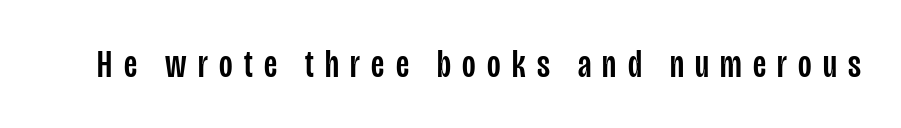
A clean baseline with only descenders dipping below it. Posture: vertical. The passage shown is typeset with a sans-serif family. Short note: letters widely spaced. Spacing verdict: proportional, widths tailored to each character.
